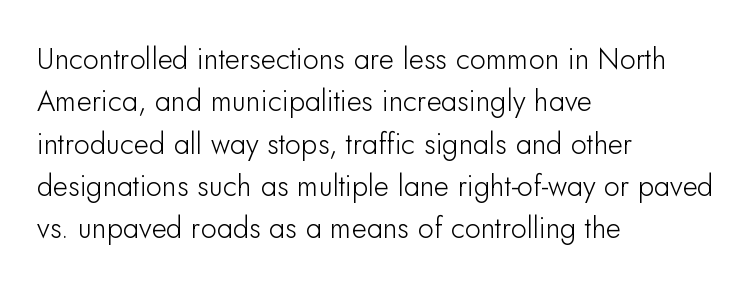
The image shows 29 px sans-serif type, upright; set left-aligned, normal line spacing (1.46x), normal letter spacing, not underlined; low stroke contrast and a small x-height.
